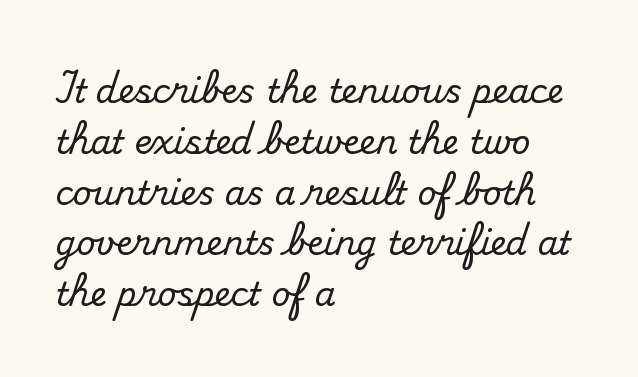
Q: Is the text italic (slanted)? A: Yes.
Q: Is the typeface a serif or a sans-serif typeface? A: Serif.
Q: Is the text underlined? A: No.
Q: How is the paragraph aligned? A: Left-aligned.
Q: Is the spacing between letters normal or unusually wide? A: Normal.
Q: Is the spacing between lines tight, normal or loose? A: Normal.
Q: Width (condensed, normal, or wide)? A: Normal.
Q: Stroke contrast? A: Medium.
Q: x-height? A: Small.
Q: Monospaced? A: No.
